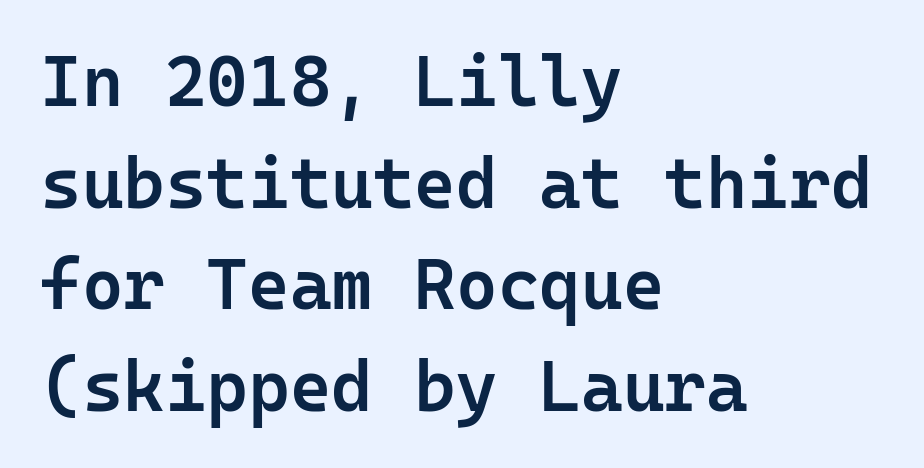
Q: Is the text bold? A: Semi-bold.
Q: Is the text italic (slanted)? A: No, it is upright.
Q: Is the typeface a serif or a sans-serif typeface? A: Sans-serif.
Q: Is the text underlined? A: No.
Q: How is the paragraph aligned? A: Left-aligned.
Q: Is the spacing between letters normal or unusually wide? A: Normal.
Q: Is the spacing between lines tight, normal or loose? A: Normal.
Q: Width (condensed, normal, or wide)? A: Normal.
Q: Stroke contrast? A: Low.
Q: x-height? A: Medium.
Q: Monospaced? A: Yes.
